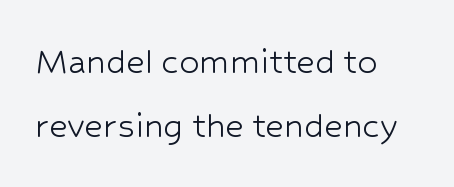
Is the letter spacing exaggerated? No — it looks like the ordinary default. The designer went with a sans here, leaving each stem footless. Weight: in the light-to-regular range. The space between consecutive lines is moderate.
